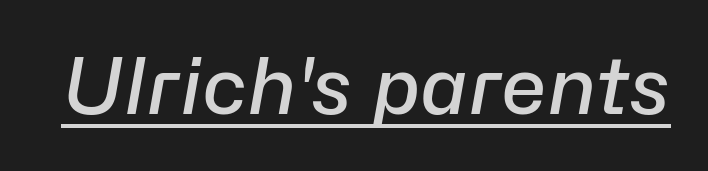
Look at the stroke-to-counter ratio: somewhat heavy, a semibold. In designer terms, the underline attribute is active on this setting. Proportional: the letters do not fall into vertical columns. In terms of posture, this sample is oblique.
